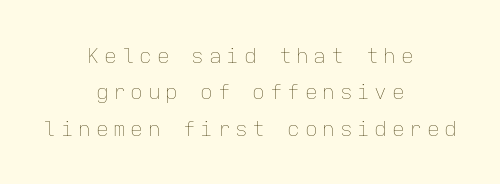
Vertical stems look standard width or narrower in stroke. Teacher's note: observe the equal gaps on both sides — that is centered alignment. Descenders are the only things crossing below the line. Italic? Not at all — the glyphs are vertical.
